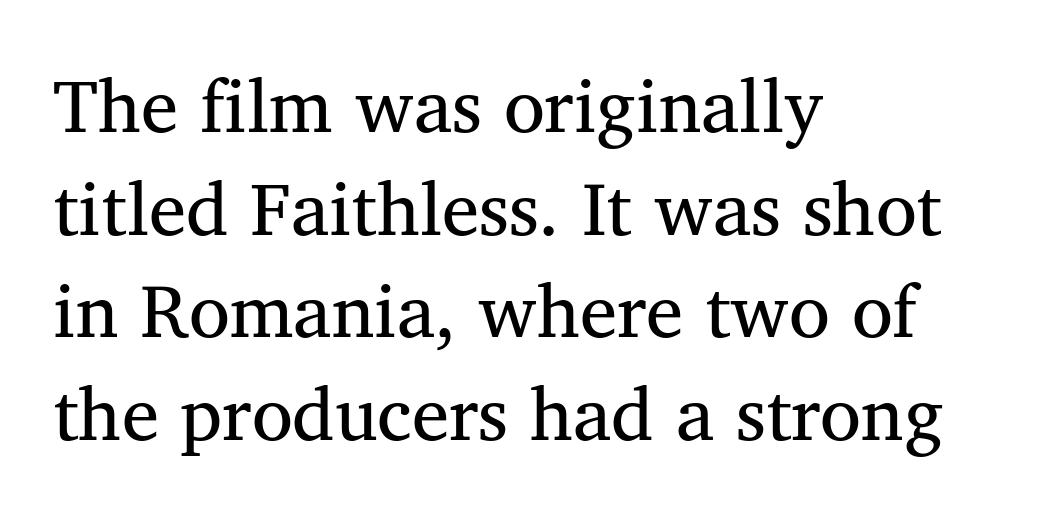
Q: Is the typeface a serif or a sans-serif typeface? A: Serif.
Q: Is the text underlined? A: No.
Q: How is the paragraph aligned? A: Left-aligned.
Q: Is the spacing between letters normal or unusually wide? A: Normal.
Q: Is the spacing between lines tight, normal or loose? A: Normal.
Q: Width (condensed, normal, or wide)? A: Normal.
Q: Stroke contrast? A: Medium.
Q: x-height? A: Medium.
Q: Monospaced? A: No.
